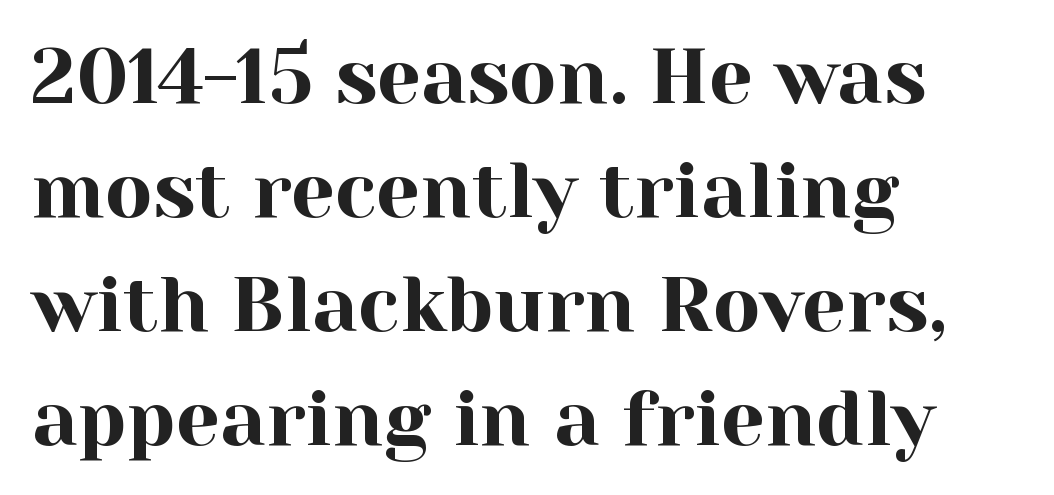
The image shows 78 px serif type, upright; set left-aligned, normal line spacing (1.46x), normal letter spacing, not underlined; a medium x-height.
